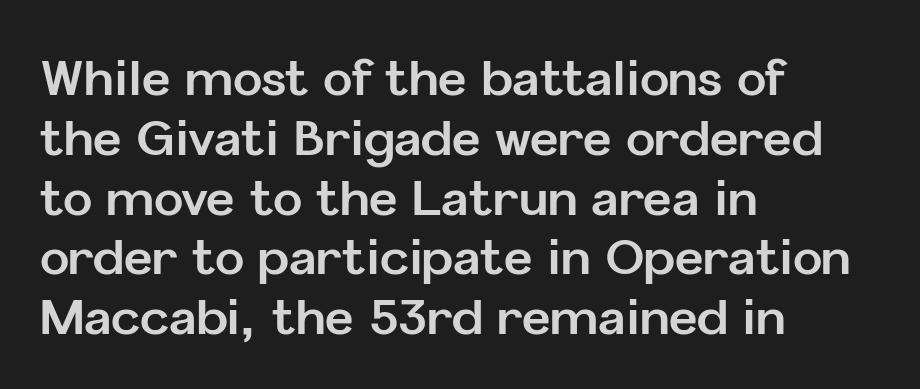
Serif or sans? Sans — the stroke terminals are bare. Honestly, there is no underline to notice here at all. Inter-character spacing is left at the font's built-in metrics. The passage is arranged the way most books set body copy — flush left. Vertical strokes here are truly vertical.
